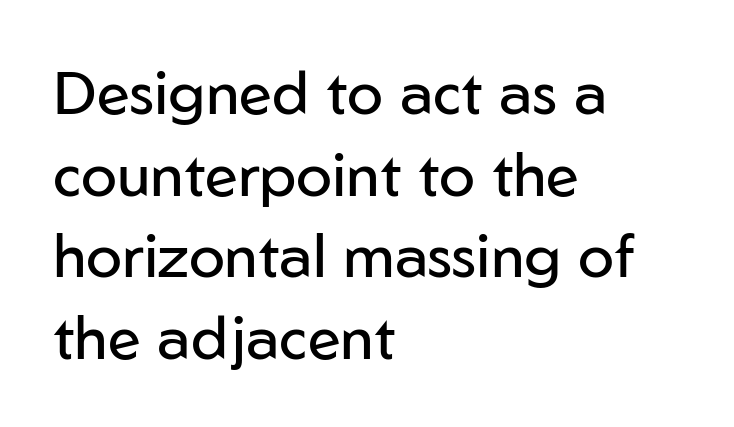
{"serif": "no", "italic": "no", "bold": "no", "weight": "regular", "width": "normal", "stroke_contrast": "low", "x_height": "medium", "monospaced": "no", "underline": "no", "align": "left", "line_spacing": "normal", "line_spacing_ratio": 1.36, "letter_spacing": "normal", "letter_spacing_em": 0.0, "glyph_px": 60}
